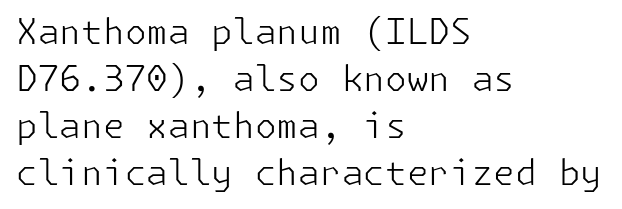
The image shows 35 px light sans-serif type, upright; set left-aligned, normal line spacing (1.34x), normal letter spacing, not underlined; low stroke contrast and a medium x-height.
